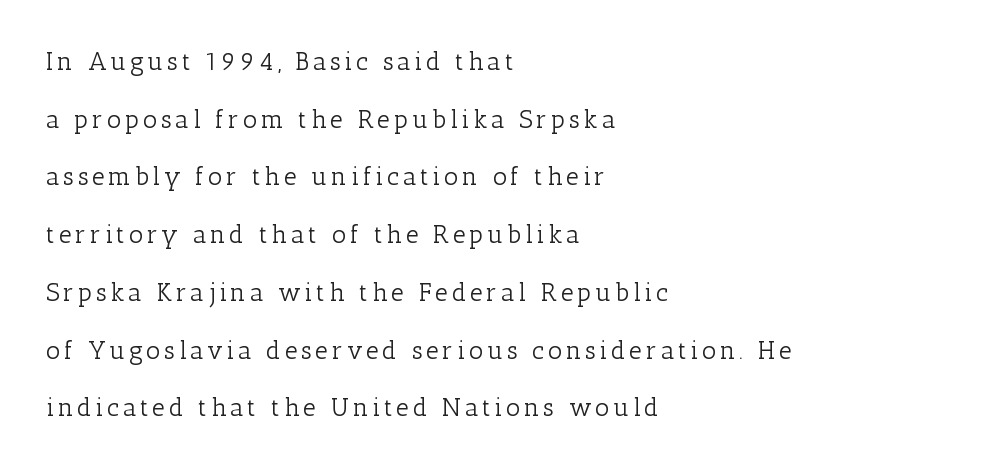
Q: Is the text bold? A: No.
Q: Is the text italic (slanted)? A: No, it is upright.
Q: Is the text underlined? A: No.
Q: How is the paragraph aligned? A: Left-aligned.
Q: Is the spacing between lines tight, normal or loose? A: Loose.
